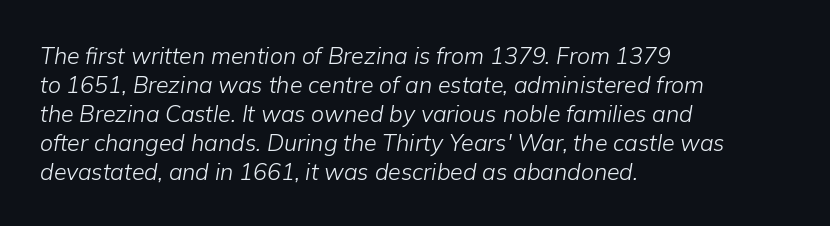
{"italic": "yes", "lean": "right", "slant_degrees": 9, "bold": "no", "underline": "no", "align": "left", "line_spacing": "normal", "line_spacing_ratio": 1.26, "letter_spacing": "normal", "letter_spacing_em": 0.0, "glyph_px": 23}
